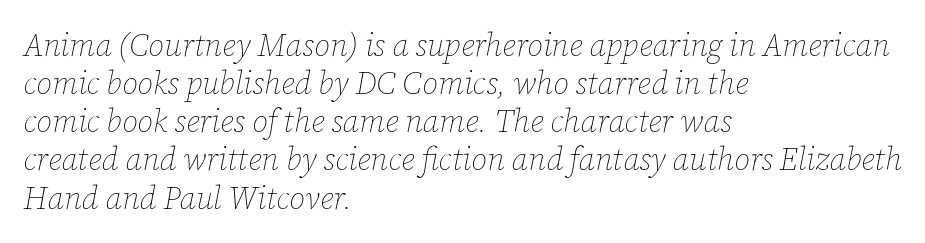
The image shows 31 px thin type, italic (leaning right); set left-aligned, line spacing 1.23x, normal letter spacing, not underlined; low stroke contrast and a medium x-height.
